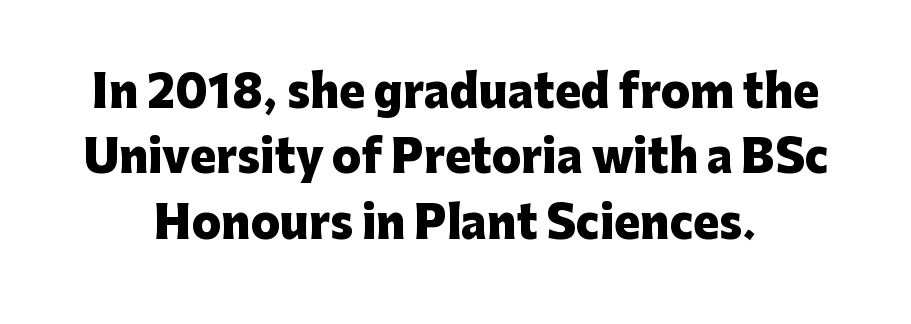
These lines sit exactly where default settings would place them. This rendering features lettering with no underline. These lines carry a lot of weight — the face is fully bold. The letters advance in unequal steps, a hallmark of proportional type. What kind of face is this? One without serifs — a sans.
